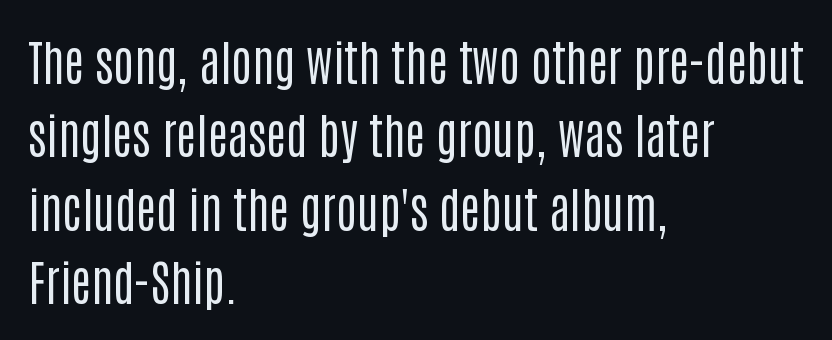
{"serif": "no", "italic": "no", "bold": "no", "weight": "regular", "width": "condensed", "stroke_contrast": "low", "x_height": "large", "monospaced": "no", "underline": "no", "align": "left", "line_spacing": "normal", "line_spacing_ratio": 1.53, "letter_spacing": "normal", "letter_spacing_em": 0.0, "glyph_px": 48}
